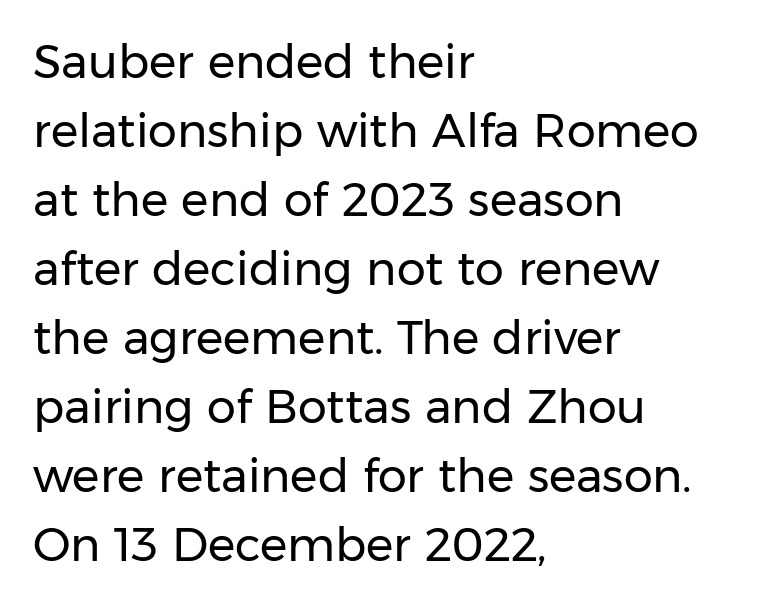
Q: Is the text bold? A: No.
Q: Is the text italic (slanted)? A: No, it is upright.
Q: Is the typeface a serif or a sans-serif typeface? A: Sans-serif.
Q: Is the text underlined? A: No.
Q: How is the paragraph aligned? A: Left-aligned.
Q: Is the spacing between letters normal or unusually wide? A: Normal.
Q: Is the spacing between lines tight, normal or loose? A: Normal.
Q: Width (condensed, normal, or wide)? A: Normal.
Q: Stroke contrast? A: Low.
Q: x-height? A: Medium.
Q: Monospaced? A: No.
